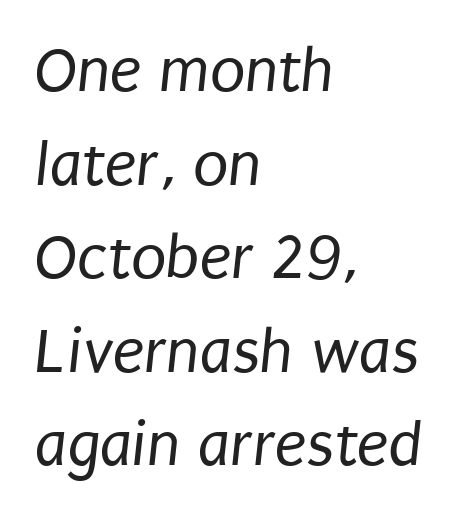
Q: Is the text bold? A: No.
Q: Is the typeface a serif or a sans-serif typeface? A: Sans-serif.
Q: Is the text underlined? A: No.
Q: How is the paragraph aligned? A: Left-aligned.
Q: Is the spacing between letters normal or unusually wide? A: Normal.
Q: Is the spacing between lines tight, normal or loose? A: Normal.
Q: Width (condensed, normal, or wide)? A: Condensed.
Q: Stroke contrast? A: Low.
Q: x-height? A: Large.
Q: Monospaced? A: No.
